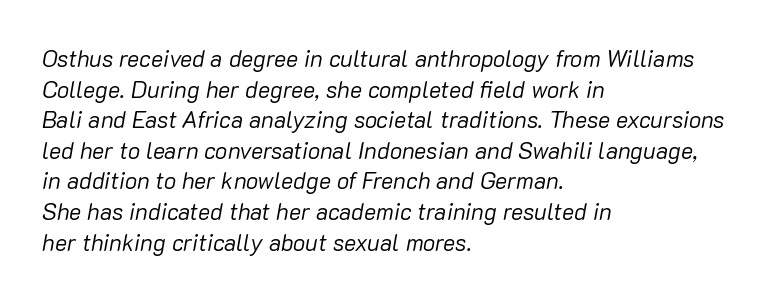
Q: Is the text bold? A: No.
Q: Is the text italic (slanted)? A: Yes, it leans right by about 10 degrees.
Q: Is the text underlined? A: No.
Q: How is the paragraph aligned? A: Left-aligned.
Q: Is the spacing between letters normal or unusually wide? A: Normal.
Q: Is the spacing between lines tight, normal or loose? A: Normal.
